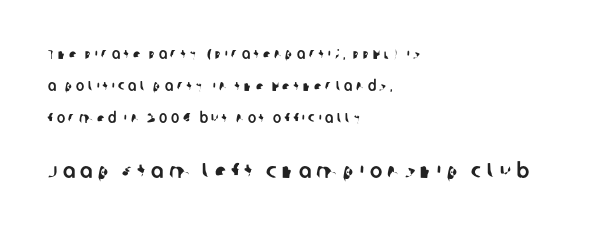
Which margin do the lines hug? The left one — the right edge is uneven. Tracking here is generous; glyphs stand well apart from one another. Decoration check: the copy has no underline. Does the leading feel generous? Absolutely, it's lavish. These two chunks differ in scale, with the bottom chunk taking the larger measure.
